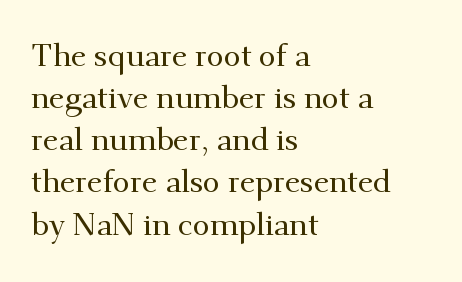
The image shows 31 px serif type, upright; set left-aligned, normal line spacing (1.36x), normal letter spacing, not underlined; medium stroke contrast and a small x-height.
